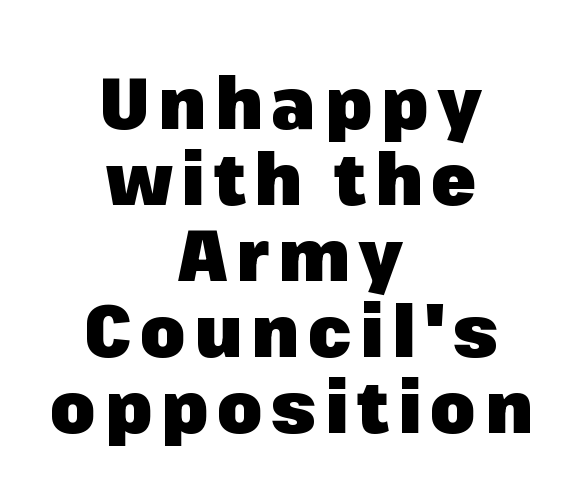
Q: Is the text bold? A: Yes.
Q: Is the text italic (slanted)? A: No, it is upright.
Q: Is the typeface a serif or a sans-serif typeface? A: Sans-serif.
Q: Is the text underlined? A: No.
Q: How is the paragraph aligned? A: Centered.
Q: Is the spacing between lines tight, normal or loose? A: Tight.
Q: Width (condensed, normal, or wide)? A: Normal.
Q: Stroke contrast? A: Low.
Q: x-height? A: Medium.
Q: Monospaced? A: No.
